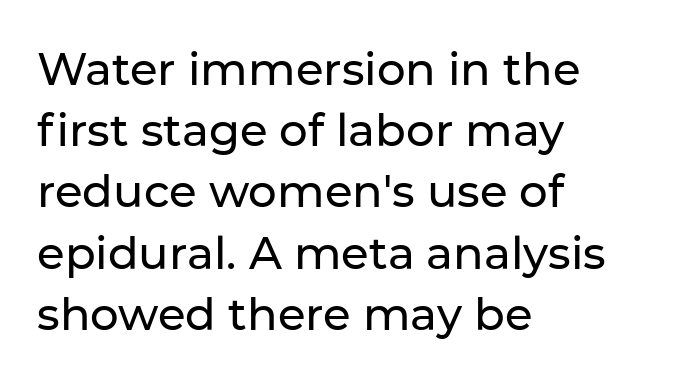
The tracking reads as untouched default to a designer's eye. A sans-serif font was chosen for this passage. Line spacing here is normal. The rag falls on the right side of this text block. The type sits square on the baseline with zero lean. The letters advance in unequal steps, a hallmark of proportional type.
